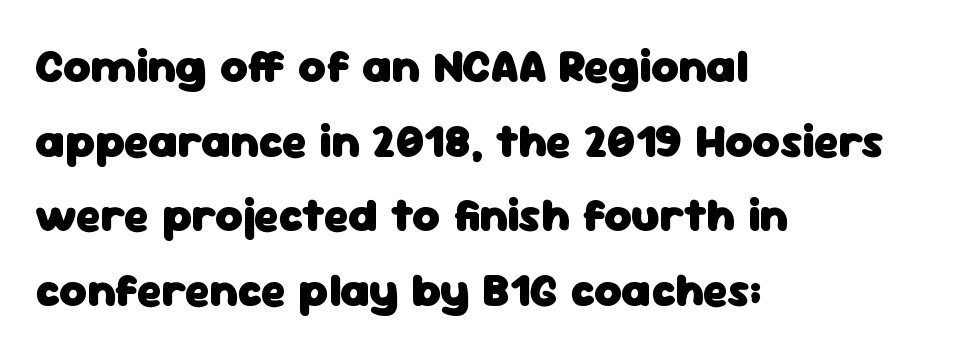
The image shows 47 px heavy sans-serif type, upright; set left-aligned, normal line spacing (1.59x), normal letter spacing, not underlined; low stroke contrast and a medium x-height.
